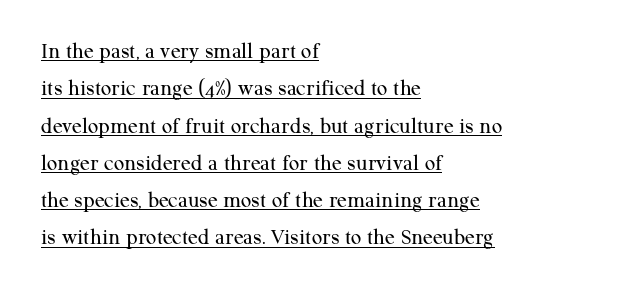
{"italic": "no", "bold": "no", "underline": "yes", "align": "left", "line_spacing": "normal", "line_spacing_ratio": 1.62, "letter_spacing": "normal", "letter_spacing_em": 0.0, "glyph_px": 23}
